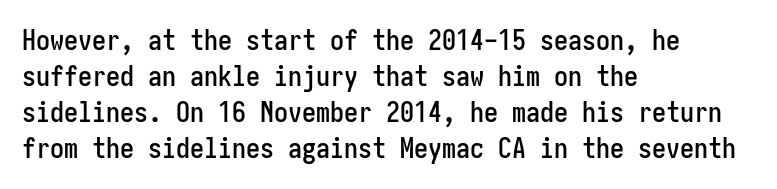
The image shows 28 px condensed sans-serif type, upright; set left-aligned, normal line spacing (1.29x), normal letter spacing, not underlined; low stroke contrast and a medium x-height.
